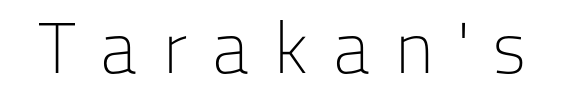
What kind of face is this? One without serifs — a sans. Bare-footed words on every line. The typesetting does not lean heavy: it is not bold. Character widths vary here, with narrow letters taking less room than wide ones. No italicization has been applied; the sample stays upright. The gaps between neighbouring characters are conspicuously large.
